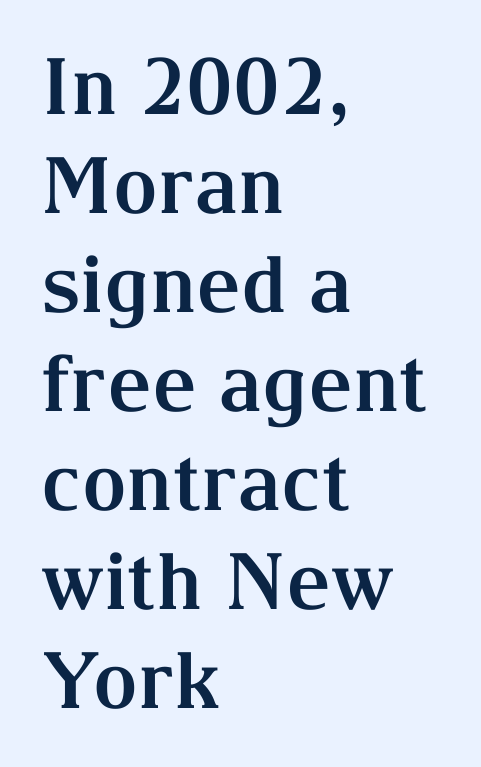
{"serif": "yes", "italic": "no", "bold": "yes", "weight": "bold", "width": "normal", "stroke_contrast": "medium", "x_height": "medium", "monospaced": "no", "underline": "no", "align": "left", "line_spacing": "normal", "line_spacing_ratio": 1.27, "letter_spacing": "normal", "letter_spacing_em": 0.0, "glyph_px": 78}
